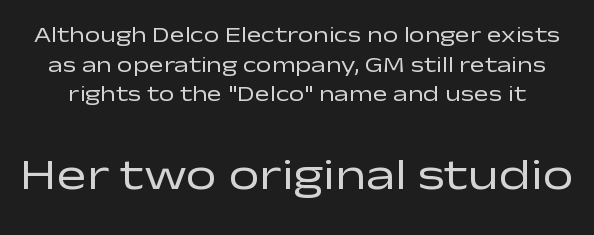
{"serif": "no", "italic": "no", "bold": "no", "weight": "regular", "width": "wide", "stroke_contrast": "low", "x_height": "medium", "monospaced": "no", "underline": "no", "line_spacing": "normal", "line_spacing_ratio": 1.35, "letter_spacing": "normal", "letter_spacing_em": 0.0, "larger_block": "second", "size_ratio": 2.0, "glyph_px": 44}
